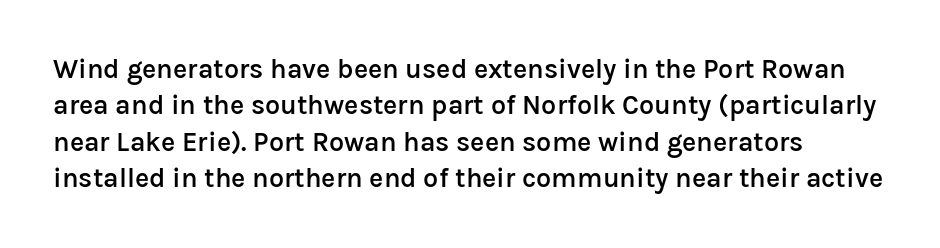
The image shows 27 px text type, upright; set left-aligned, normal line spacing (1.35x), normal letter spacing, not underlined.
